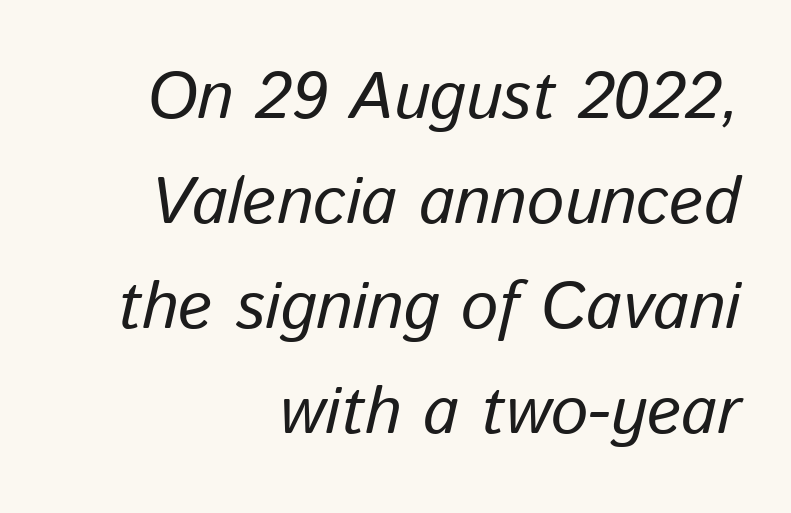
The image shows 66 px text type, italic (leaning right); set right-aligned, normal line spacing (1.59x), normal letter spacing, not underlined; low stroke contrast and a medium x-height.
